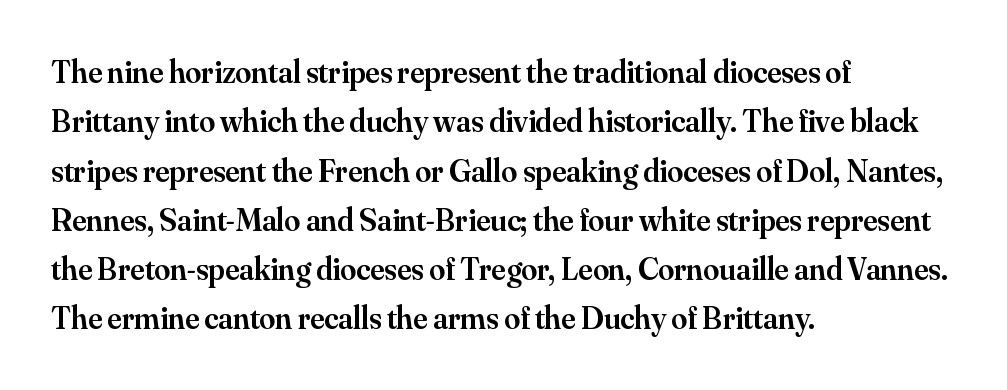
Q: Is the text bold? A: Semi-bold.
Q: Is the text italic (slanted)? A: No, it is upright.
Q: Is the typeface a serif or a sans-serif typeface? A: Serif.
Q: Is the text underlined? A: No.
Q: How is the paragraph aligned? A: Left-aligned.
Q: Is the spacing between letters normal or unusually wide? A: Normal.
Q: Is the spacing between lines tight, normal or loose? A: Normal.
Q: Width (condensed, normal, or wide)? A: Normal.
Q: Stroke contrast? A: Medium.
Q: x-height? A: Small.
Q: Monospaced? A: No.
